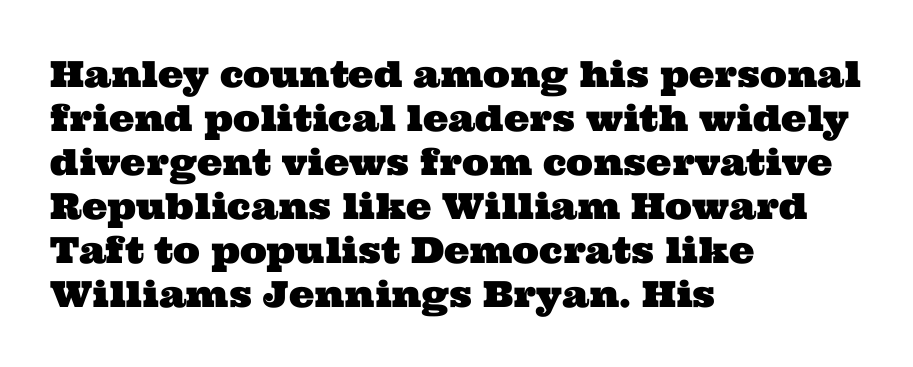
Q: Is the typeface a serif or a sans-serif typeface? A: Serif.
Q: Is the text underlined? A: No.
Q: How is the paragraph aligned? A: Left-aligned.
Q: Is the spacing between letters normal or unusually wide? A: Normal.
Q: Width (condensed, normal, or wide)? A: Wide.
Q: Stroke contrast? A: Medium.
Q: x-height? A: Medium.
Q: Monospaced? A: No.
